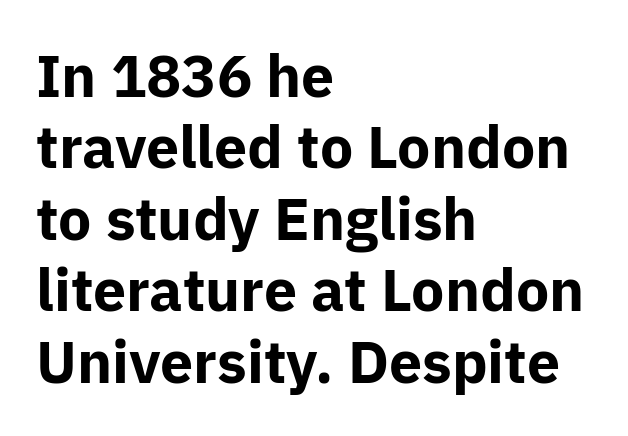
{"serif": "no", "italic": "no", "bold": "yes", "weight": "bold", "width": "normal", "stroke_contrast": "low", "x_height": "medium", "monospaced": "no", "underline": "no", "align": "left", "line_spacing_ratio": 1.21, "letter_spacing": "normal", "letter_spacing_em": 0.0, "glyph_px": 59}
